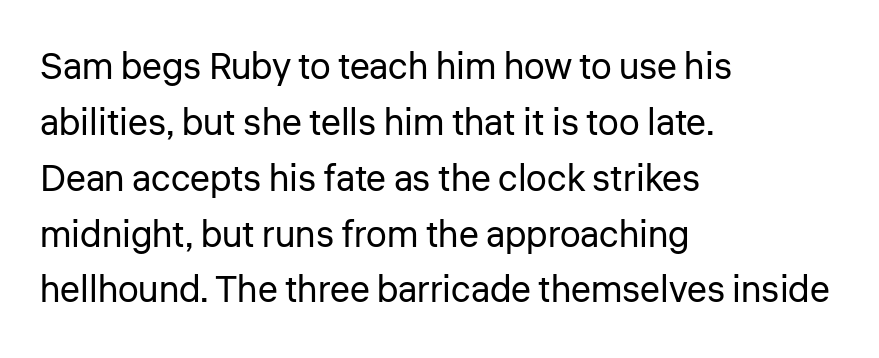
Q: Is the text bold? A: No.
Q: Is the text italic (slanted)? A: No, it is upright.
Q: Is the typeface a serif or a sans-serif typeface? A: Sans-serif.
Q: Is the text underlined? A: No.
Q: How is the paragraph aligned? A: Left-aligned.
Q: Is the spacing between letters normal or unusually wide? A: Normal.
Q: Is the spacing between lines tight, normal or loose? A: Normal.
Q: Width (condensed, normal, or wide)? A: Normal.
Q: Stroke contrast? A: Low.
Q: x-height? A: Medium.
Q: Monospaced? A: No.
